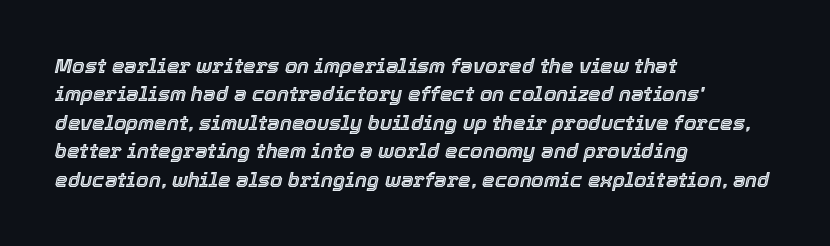
The image shows 20 px text type, italic (leaning right); set left-aligned, normal line spacing (1.42x), normal letter spacing, not underlined.
